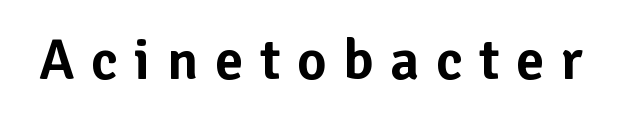
Spacing verdict: proportional, widths tailored to each character. You can tell it's not italic because the verticals are truly vertical. The type is letterspaced generously, with wide tracking. Plain, unruled lines of type.
